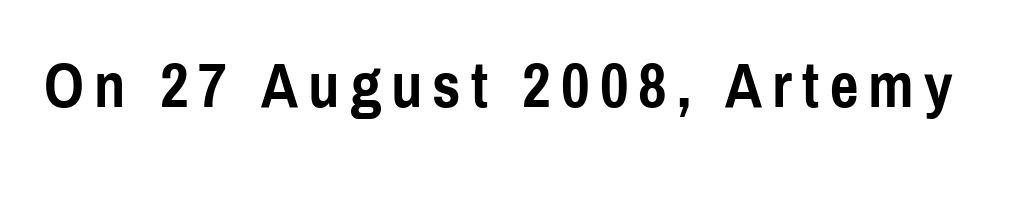
{"serif": "no", "italic": "no", "bold": "yes", "weight": "semibold", "width": "condensed", "x_height": "medium", "monospaced": "no", "underline": "no", "glyph_px": 63}
